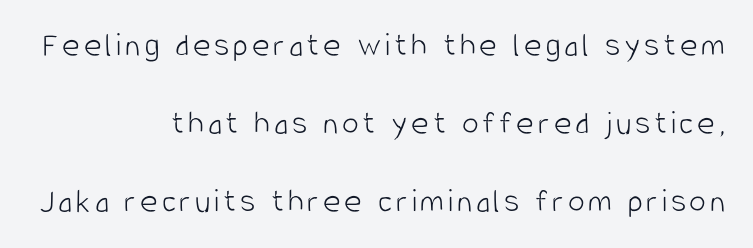
{"serif": "no", "italic": "no", "bold": "no", "weight": "light", "width": "condensed", "stroke_contrast": "low", "x_height": "large", "monospaced": "no", "underline": "no", "align": "right", "line_spacing": "loose", "line_spacing_ratio": 2.3, "glyph_px": 34}
